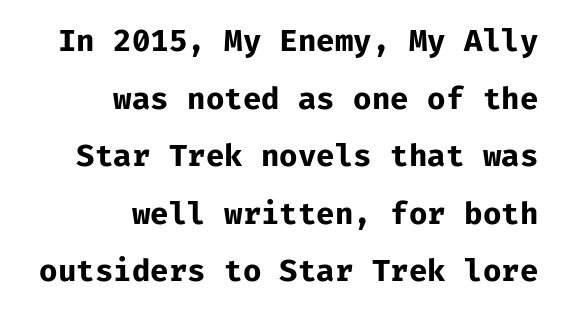
Q: Is the text bold? A: Yes.
Q: Is the text italic (slanted)? A: No, it is upright.
Q: Is the typeface a serif or a sans-serif typeface? A: Sans-serif.
Q: Is the text underlined? A: No.
Q: How is the paragraph aligned? A: Right-aligned.
Q: Is the spacing between letters normal or unusually wide? A: Normal.
Q: Is the spacing between lines tight, normal or loose? A: Loose.
Q: Width (condensed, normal, or wide)? A: Normal.
Q: Stroke contrast? A: Low.
Q: x-height? A: Medium.
Q: Monospaced? A: Yes.
